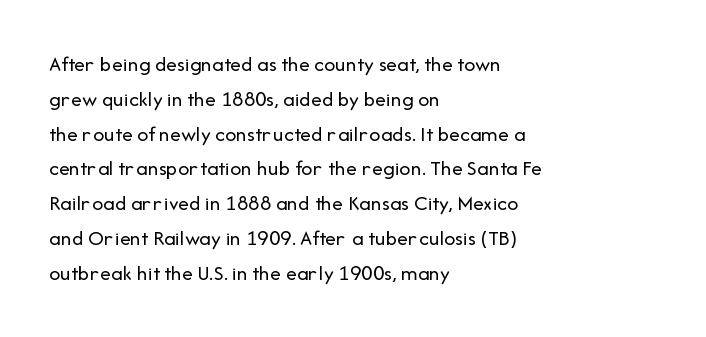
The image shows 22 px text type, upright; set left-aligned, normal line spacing (1.58x), normal letter spacing, not underlined.
